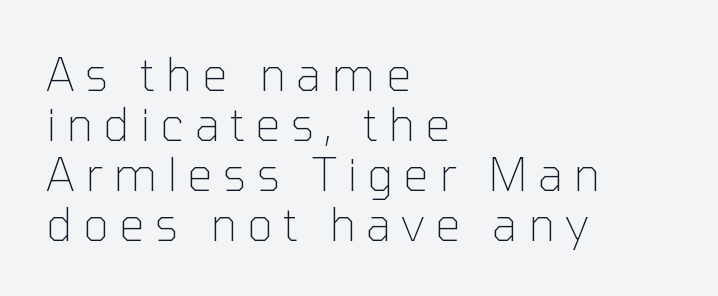
Rule under the text: the space is simply empty. The rendering uses a small line-height, squeezing the rows. Type style note: lacks serifs. Short and long lines alike share a common starting point at left. Stems here are at most as thick as an everyday book face. The horizontal fit of the characters is loose and conspicuously gappy.
